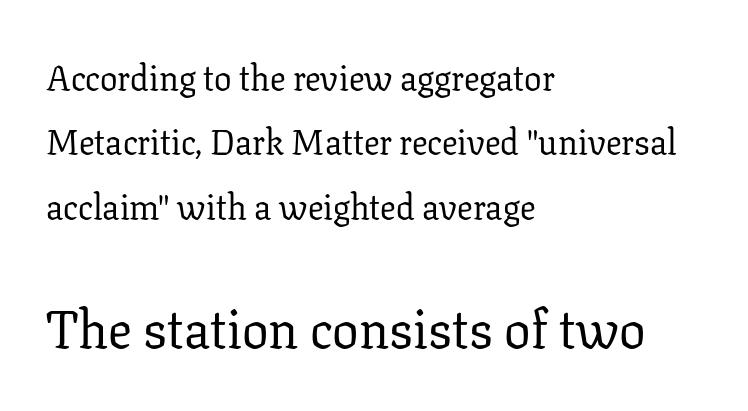
Q: Is the text bold? A: No.
Q: Is the text italic (slanted)? A: No, it is upright.
Q: Is the typeface a serif or a sans-serif typeface? A: Serif.
Q: Is the text underlined? A: No.
Q: How is the paragraph aligned? A: Left-aligned.
Q: Is the spacing between letters normal or unusually wide? A: Normal.
Q: Which block of text is set in a larger size, the first (top) or the second (bottom)? A: The second (bottom) one.
Q: Width (condensed, normal, or wide)? A: Normal.
Q: Stroke contrast? A: Low.
Q: x-height? A: Medium.
Q: Monospaced? A: No.
